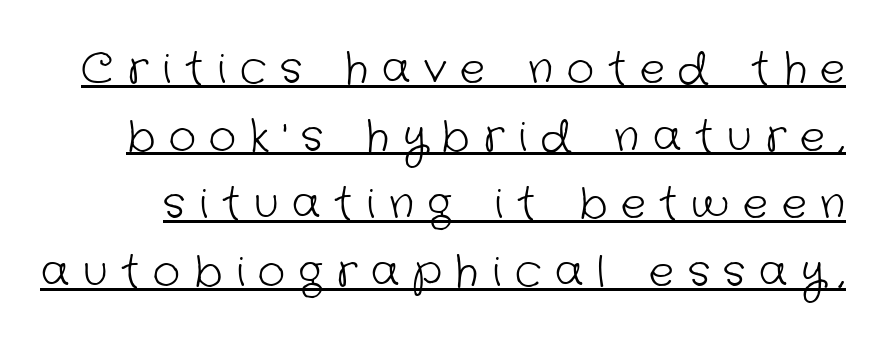
These characters rest on top of a visible drawn line. Tracking value appears strongly positive — letters spread wide. You could not count columns in this text — the font is proportionally spaced. I'd call this a sans setting — the letters go barefoot. Ink coverage per letter is moderate at most.
